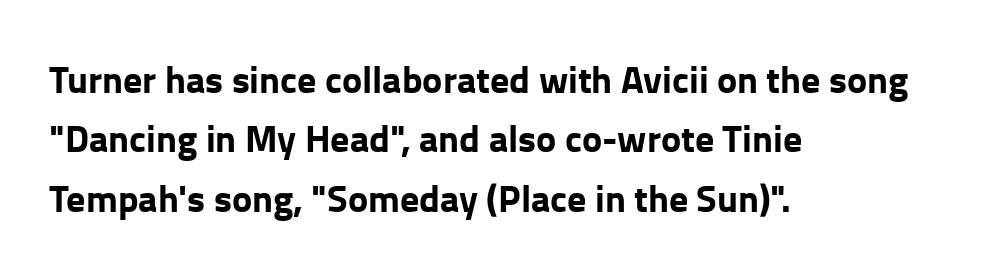
Descender tails drop into unmarked territory. Typesetter's note: full bold, strokes at maximum text heaviness. Each line starts at the same left margin while the right side varies. Compared with typical body copy, the letter spacing here is the same. Line spacing here is normal. Is this a sans? Yes — the strokes have no serifs.
